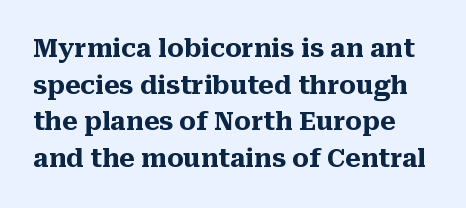
Q: Is the text bold? A: Yes.
Q: Is the text italic (slanted)? A: No, it is upright.
Q: Is the text underlined? A: No.
Q: Is the spacing between letters normal or unusually wide? A: Normal.
Q: Is the spacing between lines tight, normal or loose? A: Normal.
